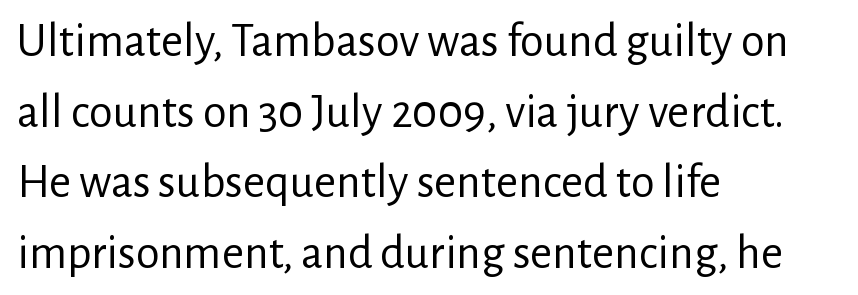
{"serif": "no", "italic": "no", "bold": "no", "weight": "regular", "width": "normal", "stroke_contrast": "low", "x_height": "medium", "monospaced": "no", "underline": "no", "align": "left", "line_spacing": "normal", "line_spacing_ratio": 1.47, "letter_spacing": "normal", "letter_spacing_em": 0.0, "glyph_px": 48}
